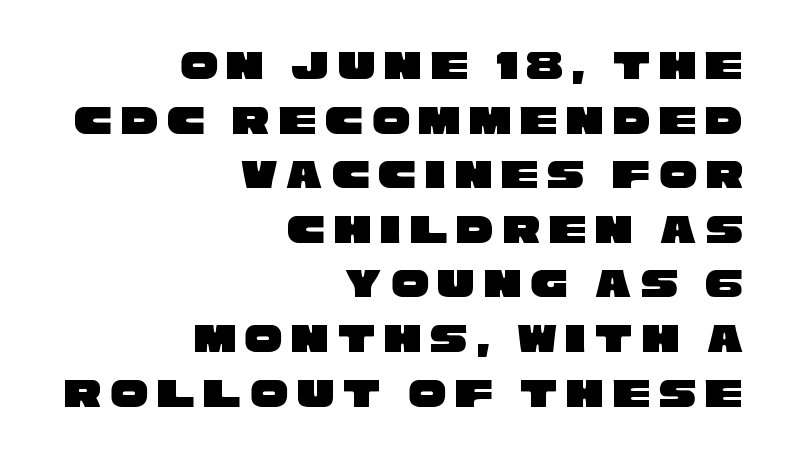
Each row of text sits above clean, open space. Line endings align vertically; line beginnings do not. Is there much room between lines? A standard amount, neither cramped nor airy. This rendering widens character spacing well past its baseline value.
